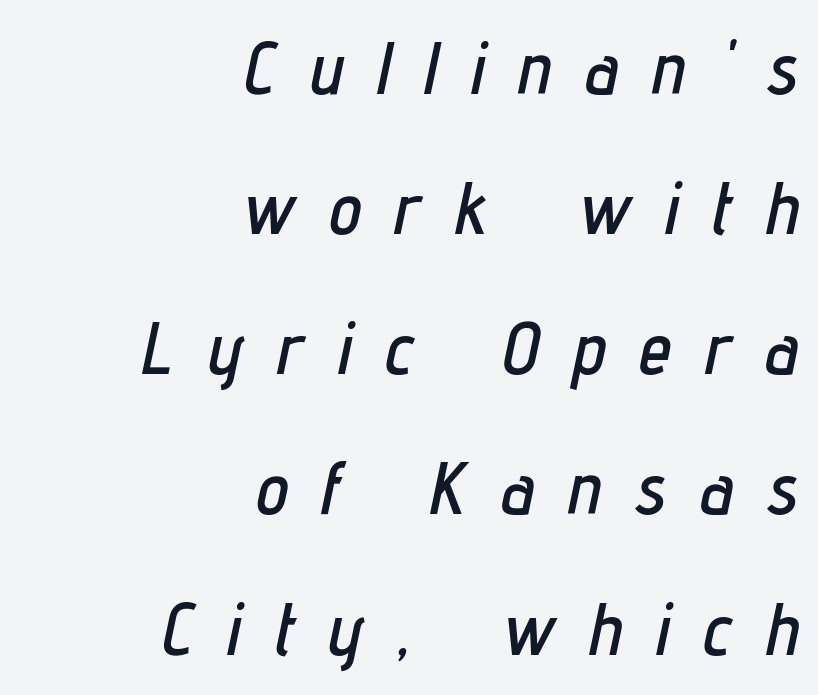
The area under the type is left untouched. How would I describe the line gaps? Wide and relaxed. A typesetter would call this proportional, since set widths differ per character. The rendering applies a slant to the glyphs. Between one letter and the next there's a generous, obvious gap.
